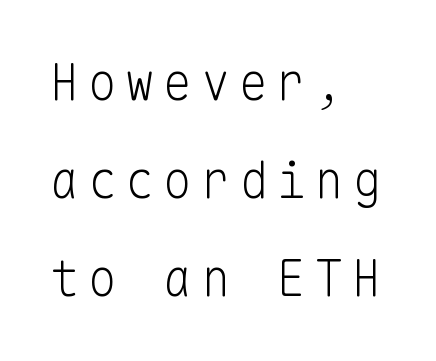
{"serif": "no", "italic": "no", "bold": "no", "weight": "light", "width": "normal", "stroke_contrast": "low", "x_height": "medium", "monospaced": "yes", "underline": "no", "align": "left", "line_spacing": "loose", "line_spacing_ratio": 2.0, "glyph_px": 49}
